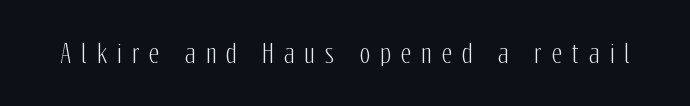
Posture: upright roman. Beneath every word, the page is bare. Someone cranked the tracking dial way up on this one.
